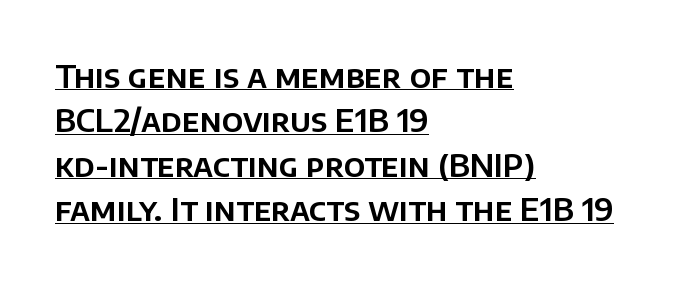
Quick note: underline on. The letters stand straight up with perfectly vertical stems. Does the copy run flush right? No — it runs flush left. Note the varied advance widths — an 'i' is clearly narrower than an 'm'. Horizontal bands of white between lines are of average thickness. The text was rendered using a sans face with plain stroke endings.
